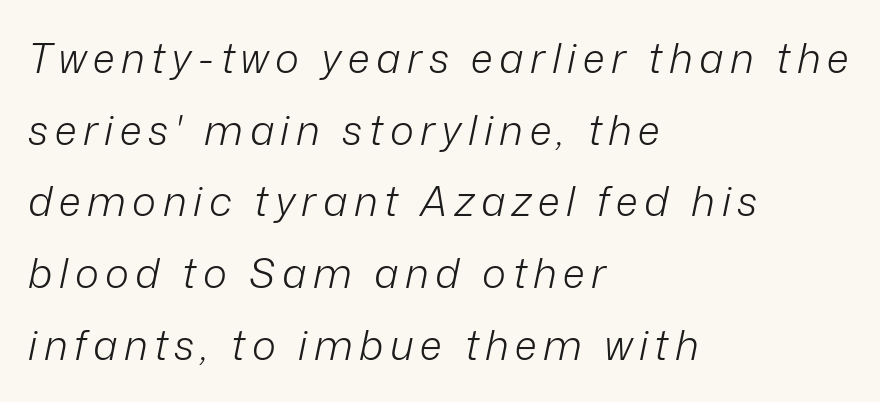
Q: Is the text bold? A: No.
Q: Is the text italic (slanted)? A: Yes, it leans right by about 12 degrees.
Q: Is the text underlined? A: No.
Q: How is the paragraph aligned? A: Left-aligned.
Q: Width (condensed, normal, or wide)? A: Normal.
Q: Stroke contrast? A: Low.
Q: x-height? A: Medium.
Q: Monospaced? A: No.
